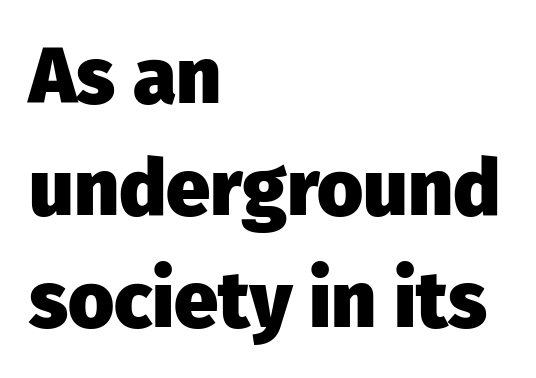
The image shows 79 px heavy sans-serif type, upright; set left-aligned, normal line spacing (1.42x), normal letter spacing, not underlined; low stroke contrast and a medium x-height.
